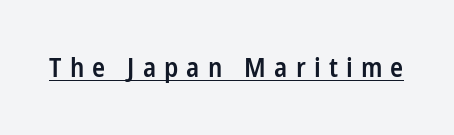
The passage shown is underscored from start to finish. The letters stand upright; this is a roman face. Notice the strokes are somewhat thickened but not fully heavy: this is a semibold. The tracking reads as deliberately expanded to a designer's eye.
